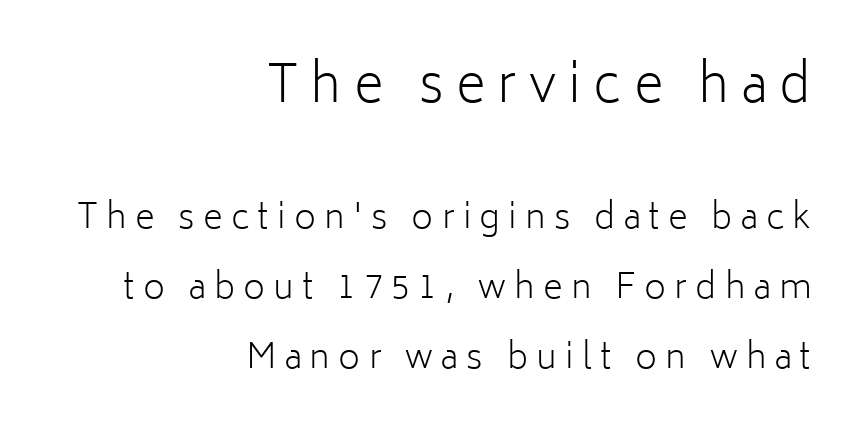
{"serif": "no", "italic": "no", "bold": "no", "weight": "light", "width": "normal", "stroke_contrast": "low", "x_height": "medium", "monospaced": "no", "underline": "no", "align": "right", "line_spacing": "loose", "line_spacing_ratio": 2.05, "letter_spacing": "wide", "letter_spacing_em": 0.24, "larger_block": "first", "size_ratio": 1.5, "glyph_px": 51}
